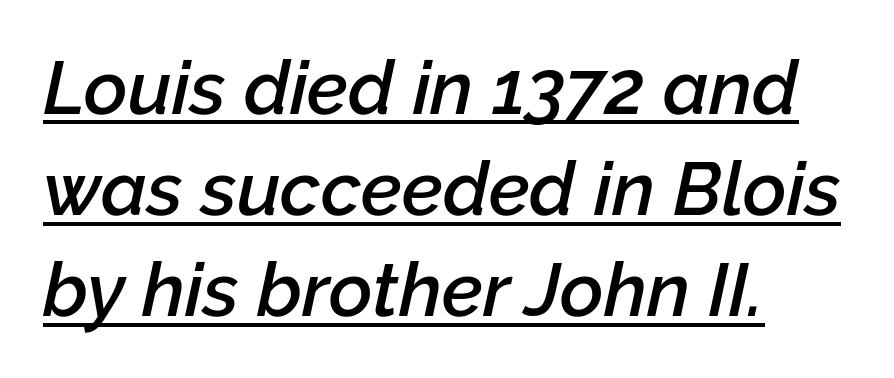
{"italic": "yes", "lean": "right", "slant_degrees": 12, "bold": "semi", "weight": "semibold", "width": "normal", "stroke_contrast": "low", "x_height": "medium", "monospaced": "no", "underline": "yes", "align": "left", "line_spacing": "normal", "line_spacing_ratio": 1.35, "letter_spacing": "normal", "letter_spacing_em": 0.0, "glyph_px": 75}
